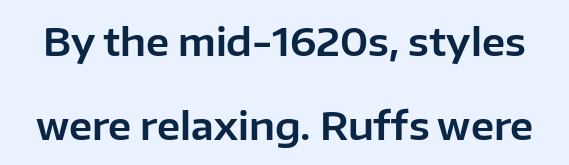
{"serif": "no", "italic": "no", "width": "normal", "stroke_contrast": "low", "x_height": "medium", "monospaced": "no", "underline": "no", "line_spacing": "loose", "line_spacing_ratio": 2.21, "letter_spacing": "normal", "letter_spacing_em": 0.0, "glyph_px": 38}
